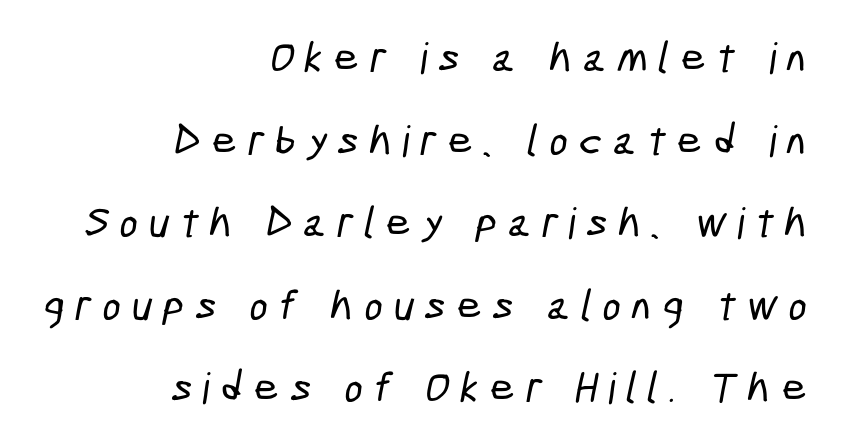
{"serif": "no", "width": "condensed", "stroke_contrast": "low", "x_height": "medium", "monospaced": "no", "underline": "no", "align": "right", "line_spacing": "loose", "line_spacing_ratio": 1.92, "letter_spacing": "wide", "letter_spacing_em": 0.26, "glyph_px": 43}
